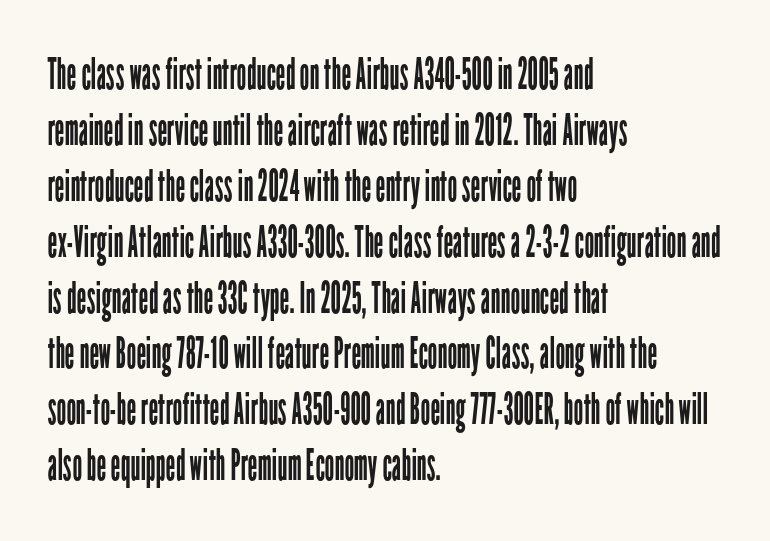
Q: Is the text bold? A: No.
Q: Is the text italic (slanted)? A: No, it is upright.
Q: Is the typeface a serif or a sans-serif typeface? A: Sans-serif.
Q: Is the text underlined? A: No.
Q: How is the paragraph aligned? A: Left-aligned.
Q: Is the spacing between letters normal or unusually wide? A: Normal.
Q: Is the spacing between lines tight, normal or loose? A: Normal.
Q: Width (condensed, normal, or wide)? A: Condensed.
Q: Stroke contrast? A: Low.
Q: x-height? A: Medium.
Q: Monospaced? A: No.
